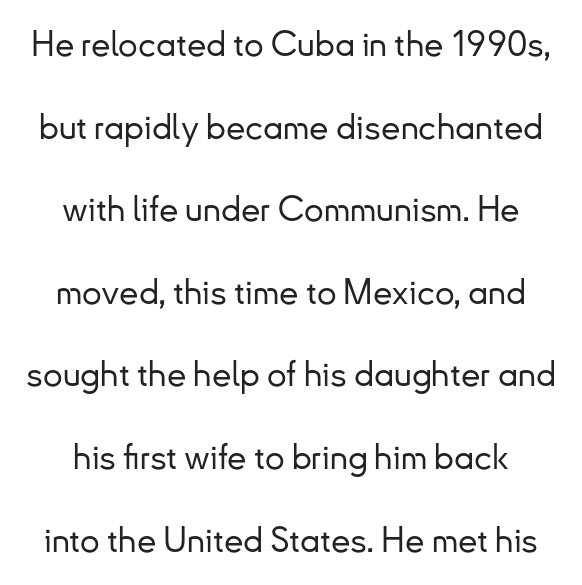
The image shows 35 px sans-serif type, upright; set loose line spacing (2.36x), normal letter spacing, not underlined; low stroke contrast and a small x-height.
